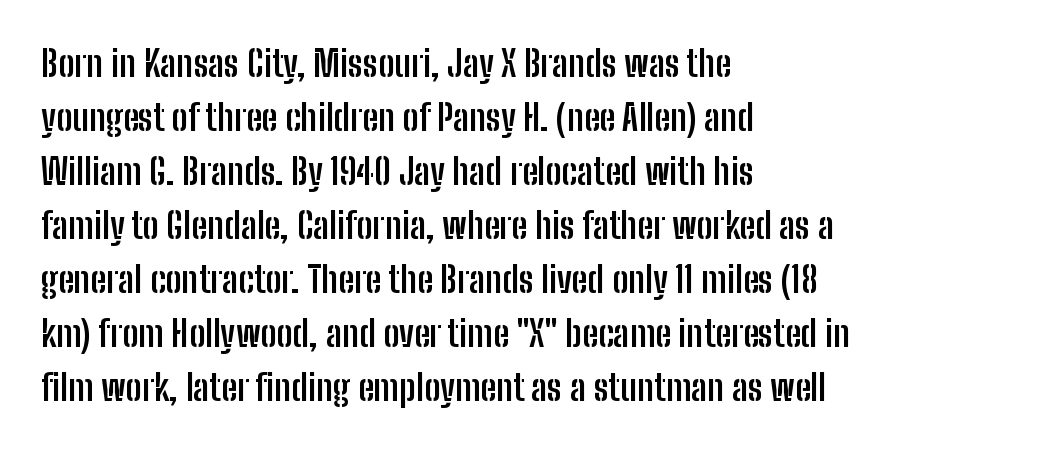
The image shows 36 px semibold, condensed sans-serif type, upright; set left-aligned, normal line spacing (1.5x), normal letter spacing, not underlined; low stroke contrast and a medium x-height.
